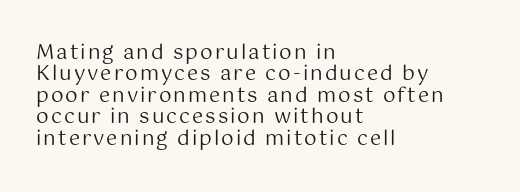
Q: Is the text bold? A: No.
Q: Is the text italic (slanted)? A: No, it is upright.
Q: Is the text underlined? A: No.
Q: How is the paragraph aligned? A: Left-aligned.
Q: Is the spacing between lines tight, normal or loose? A: Tight.
